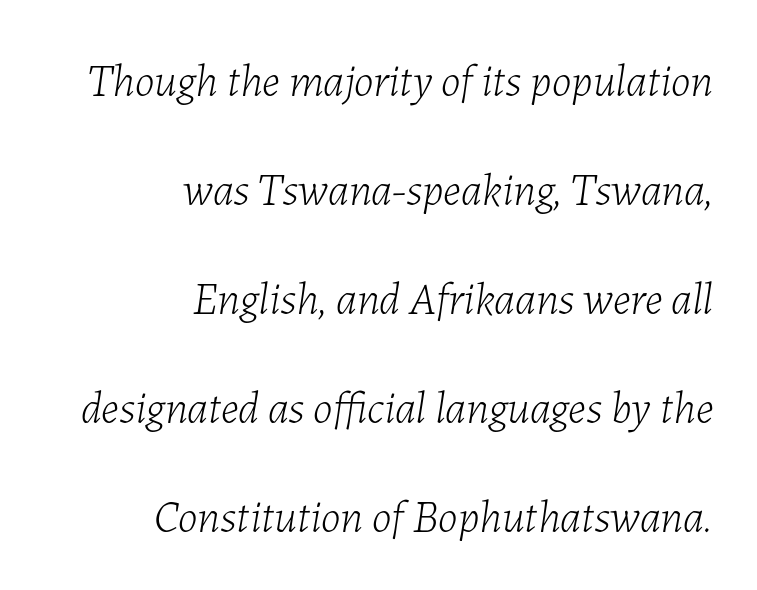
The image shows 45 px light type, italic (leaning right); set right-aligned, loose line spacing (2.42x), normal letter spacing, not underlined; low stroke contrast and a medium x-height.
